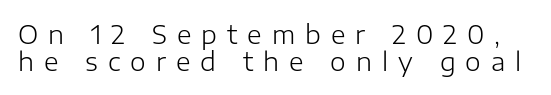
Q: Is the text bold? A: No.
Q: Is the text italic (slanted)? A: No, it is upright.
Q: Is the text underlined? A: No.
Q: Is the spacing between letters normal or unusually wide? A: Unusually wide.
Q: Is the spacing between lines tight, normal or loose? A: Tight.
